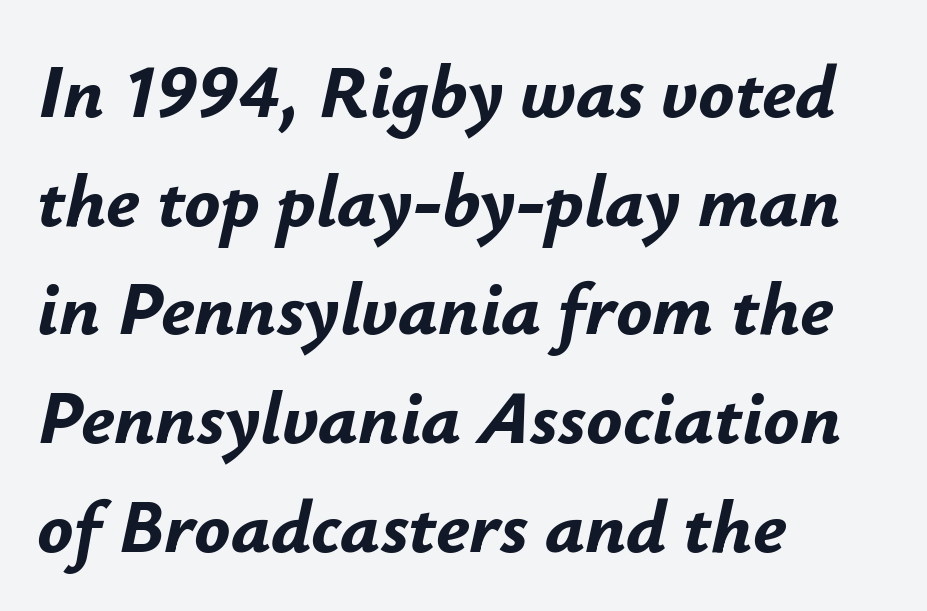
Q: Is the text bold? A: Yes.
Q: Is the text italic (slanted)? A: Yes, it leans right by about 12 degrees.
Q: Is the text underlined? A: No.
Q: How is the paragraph aligned? A: Left-aligned.
Q: Is the spacing between letters normal or unusually wide? A: Normal.
Q: Is the spacing between lines tight, normal or loose? A: Normal.
Q: Width (condensed, normal, or wide)? A: Normal.
Q: Stroke contrast? A: Low.
Q: x-height? A: Small.
Q: Monospaced? A: No.
